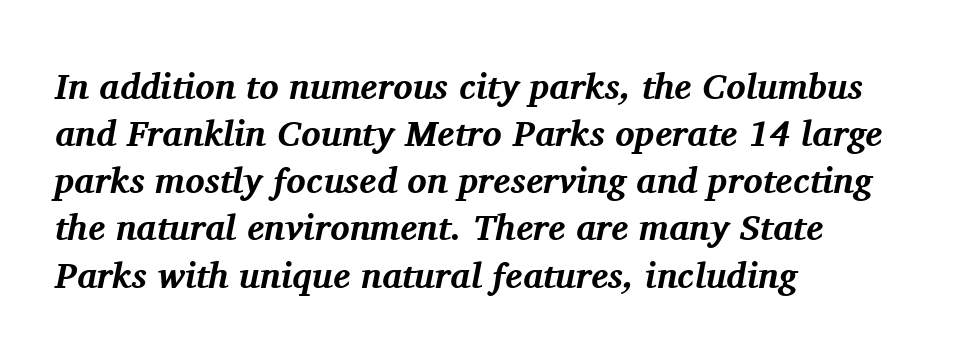
Q: Is the text bold? A: Yes.
Q: Is the text italic (slanted)? A: Yes, it leans right by about 11 degrees.
Q: Is the typeface a serif or a sans-serif typeface? A: Serif.
Q: Is the text underlined? A: No.
Q: How is the paragraph aligned? A: Left-aligned.
Q: Is the spacing between letters normal or unusually wide? A: Normal.
Q: Is the spacing between lines tight, normal or loose? A: Normal.
Q: Width (condensed, normal, or wide)? A: Normal.
Q: Stroke contrast? A: Medium.
Q: x-height? A: Medium.
Q: Monospaced? A: No.
